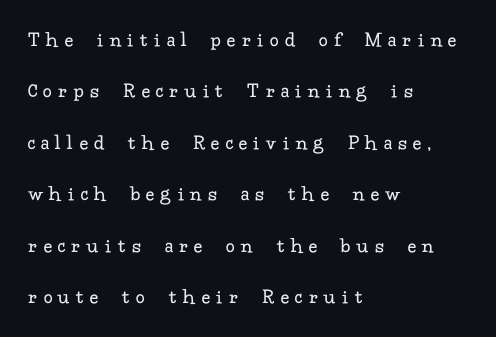
The image shows 22 px text type, upright; set left-aligned, loose line spacing (2.34x), unusually wide letter spacing (+0.31 em), not underlined.
